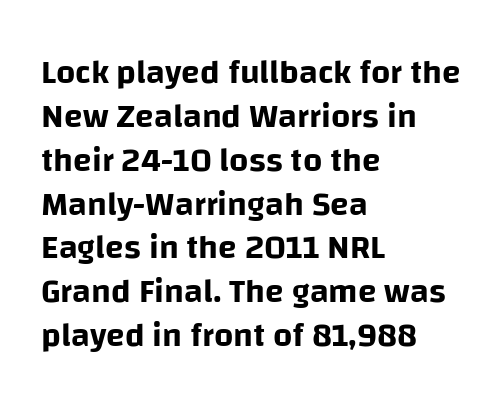
The image shows 34 px sans-serif type, upright; set left-aligned, normal line spacing (1.29x), normal letter spacing, not underlined; low stroke contrast and a large x-height.
